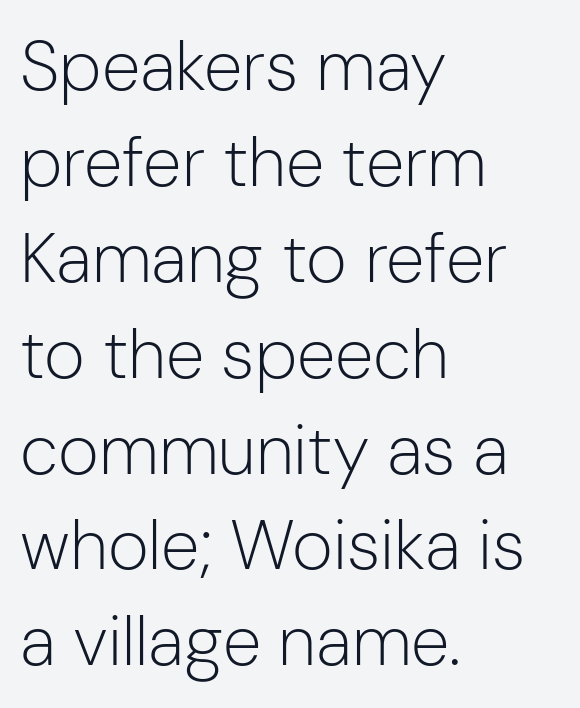
The image shows 70 px light sans-serif type, upright; set left-aligned, normal line spacing (1.37x), normal letter spacing, not underlined; low stroke contrast and a medium x-height.
